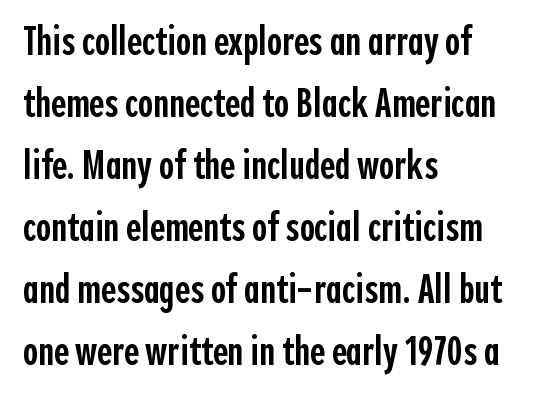
{"serif": "no", "italic": "no", "bold": "semi", "weight": "semibold", "width": "condensed", "x_height": "medium", "monospaced": "no", "underline": "no", "align": "left", "line_spacing": "normal", "line_spacing_ratio": 1.51, "letter_spacing": "normal", "letter_spacing_em": 0.0, "glyph_px": 41}
